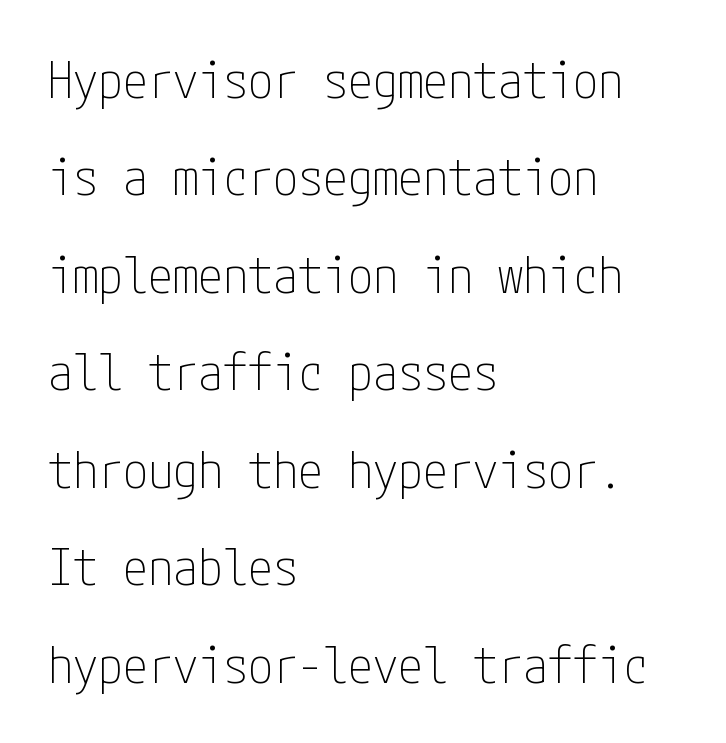
Q: Is the text bold? A: No.
Q: Is the text italic (slanted)? A: No, it is upright.
Q: Is the typeface a serif or a sans-serif typeface? A: Sans-serif.
Q: Is the text underlined? A: No.
Q: How is the paragraph aligned? A: Left-aligned.
Q: Is the spacing between letters normal or unusually wide? A: Normal.
Q: Is the spacing between lines tight, normal or loose? A: Loose.
Q: Width (condensed, normal, or wide)? A: Condensed.
Q: Stroke contrast? A: Low.
Q: x-height? A: Medium.
